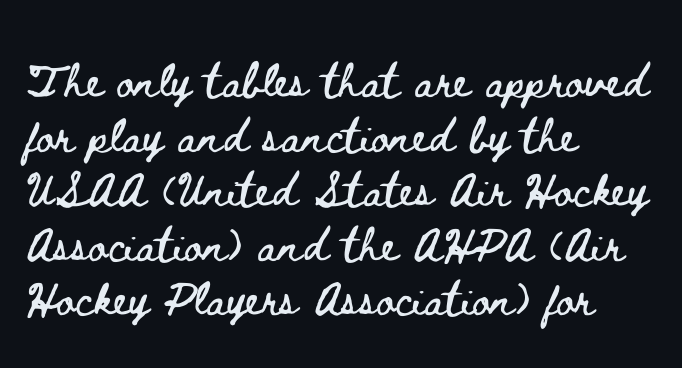
The image shows 43 px wide type; set left-aligned, normal line spacing (1.27x), normal letter spacing, not underlined; low stroke contrast and a small x-height.
